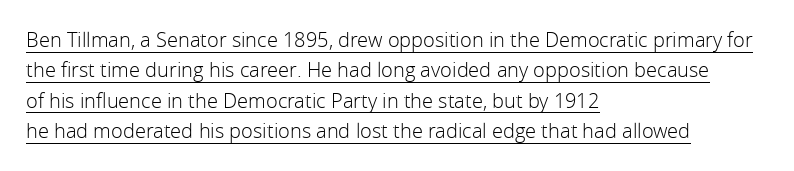
The image shows 20 px text type, upright; set left-aligned, normal line spacing (1.52x), normal letter spacing, underlined.
